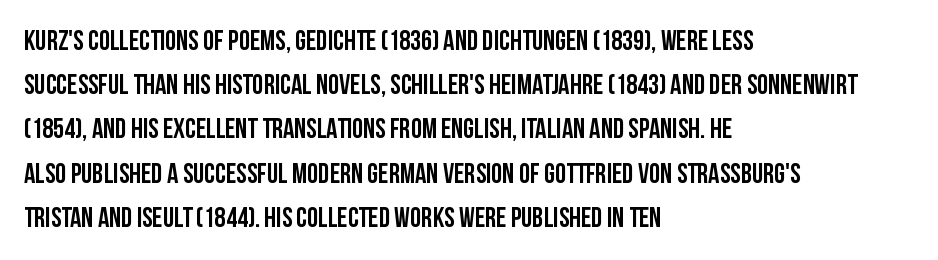
Q: Is the text italic (slanted)? A: No, it is upright.
Q: Is the typeface a serif or a sans-serif typeface? A: Sans-serif.
Q: Is the text underlined? A: No.
Q: How is the paragraph aligned? A: Left-aligned.
Q: Is the spacing between letters normal or unusually wide? A: Normal.
Q: Is the spacing between lines tight, normal or loose? A: Normal.
Q: Width (condensed, normal, or wide)? A: Condensed.
Q: Stroke contrast? A: Low.
Q: x-height? A: Large.
Q: Monospaced? A: No.
